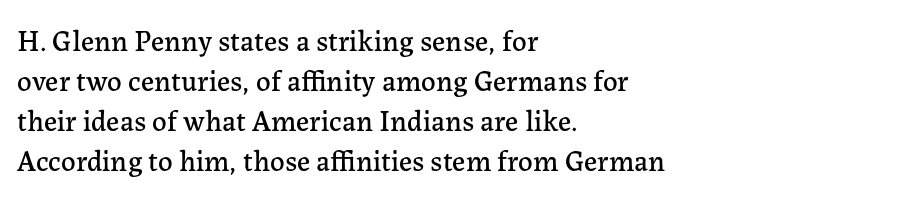
The image shows 29 px serif type, upright; set left-aligned, normal line spacing (1.38x), normal letter spacing, not underlined; low stroke contrast and a medium x-height.
